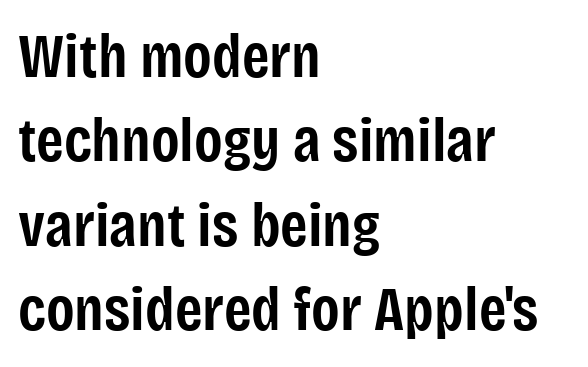
Type without underlining. Serif or sans? Sans — the stroke terminals are bare. Rows of type keep a routine distance in the vertical direction. Characters remain perfectly vertical along every line.
